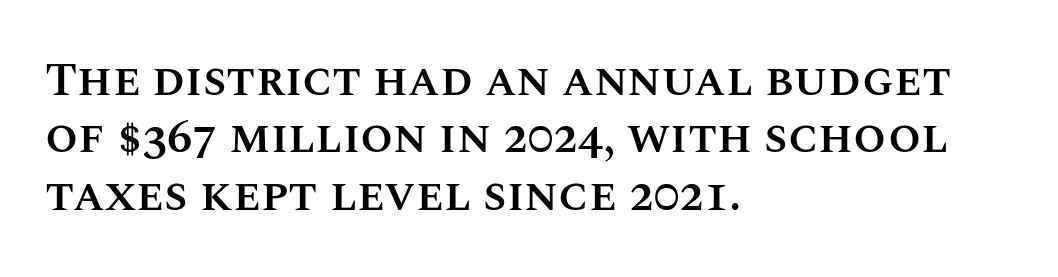
{"italic": "no", "bold": "semi", "weight": "semibold", "width": "normal", "stroke_contrast": "medium", "x_height": "large", "monospaced": "no", "underline": "no", "align": "left", "line_spacing_ratio": 1.22, "letter_spacing": "normal", "letter_spacing_em": 0.0, "glyph_px": 47}
